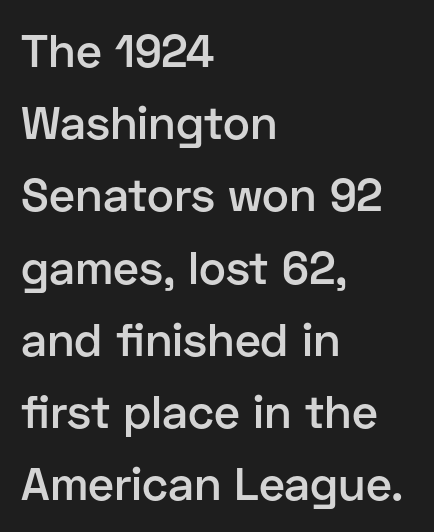
The image shows 46 px semibold sans-serif type, upright; set left-aligned, normal line spacing (1.57x), normal letter spacing, not underlined; low stroke contrast and a medium x-height.
